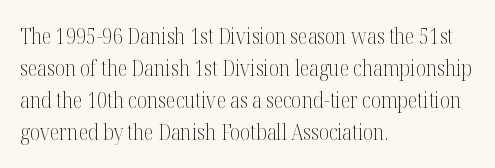
Q: Is the text bold? A: No.
Q: Is the text italic (slanted)? A: No, it is upright.
Q: Is the text underlined? A: No.
Q: How is the paragraph aligned? A: Left-aligned.
Q: Is the spacing between letters normal or unusually wide? A: Normal.
Q: Is the spacing between lines tight, normal or loose? A: Normal.
